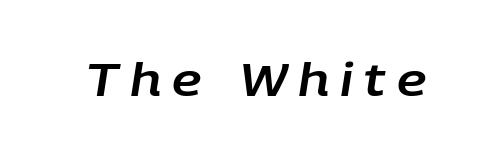
{"italic": "yes", "lean": "right", "slant_degrees": 9, "width": "normal", "stroke_contrast": "low", "x_height": "large", "monospaced": "no", "underline": "no", "letter_spacing": "wide", "letter_spacing_em": 0.25, "glyph_px": 45}
